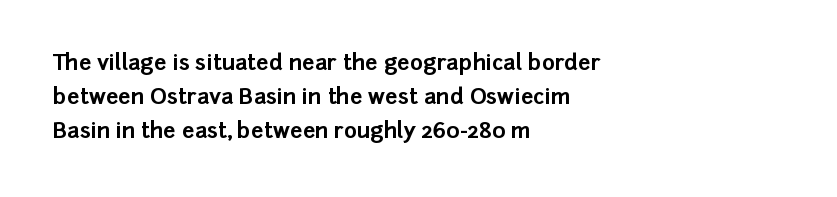
{"italic": "no", "bold": "yes", "underline": "no", "align": "left", "line_spacing": "normal", "line_spacing_ratio": 1.54, "letter_spacing": "normal", "letter_spacing_em": 0.0, "glyph_px": 22}
